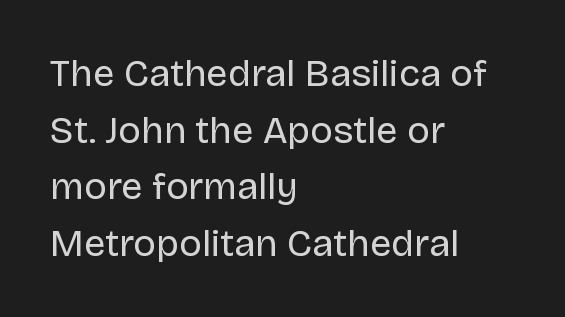
The image shows 38 px regular-weight sans-serif type, upright; set left-aligned, normal line spacing (1.49x), normal letter spacing, not underlined; low stroke contrast and a large x-height.
